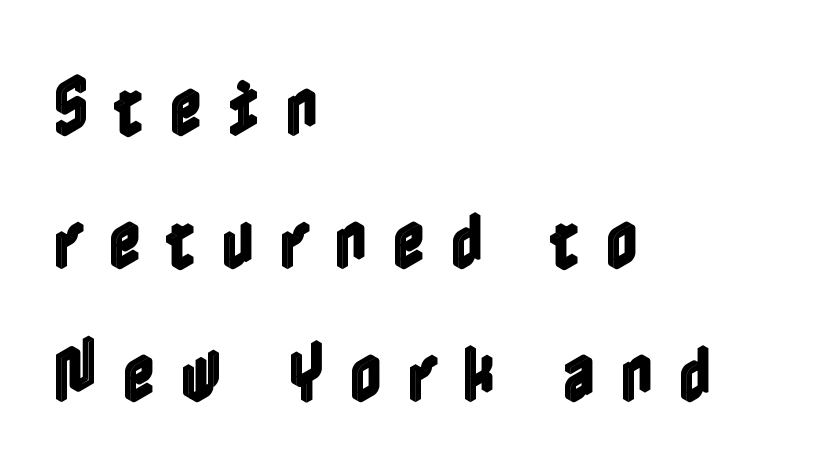
{"italic": "no", "width": "condensed", "x_height": "medium", "underline": "no", "align": "left", "line_spacing": "loose", "line_spacing_ratio": 2.11, "letter_spacing": "wide", "letter_spacing_em": 0.4, "glyph_px": 63}
